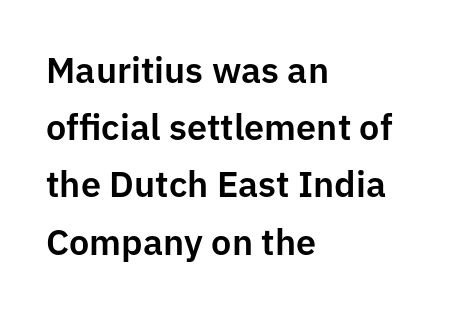
{"serif": "no", "italic": "no", "width": "normal", "stroke_contrast": "low", "x_height": "medium", "monospaced": "no", "underline": "no", "align": "left", "line_spacing": "normal", "line_spacing_ratio": 1.59, "letter_spacing": "normal", "letter_spacing_em": 0.0, "glyph_px": 36}
